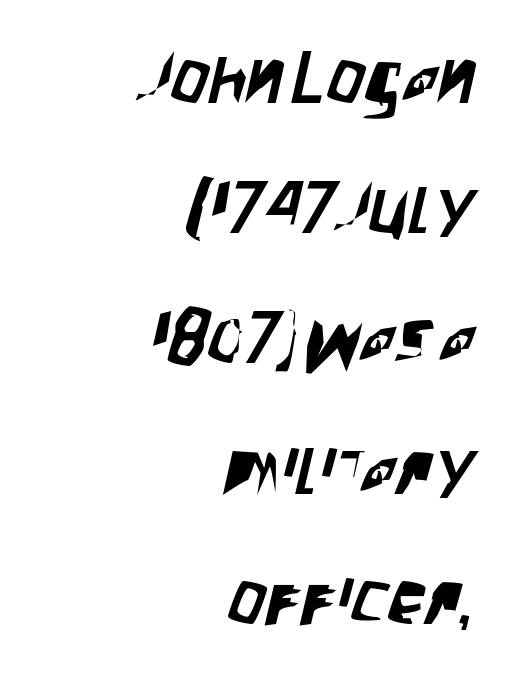
Here the designer chose a conventional face with non-uniform glyph widths. The gap between lines stays unmarked. Standard letterfit; no display-style spreading of the glyphs. The compositor pushed each line to the right boundary. The characters display no serif detailing; their extremities are plain.
